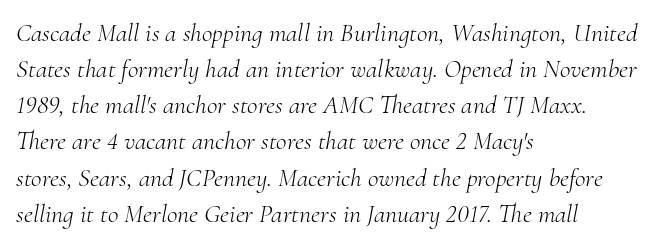
Leading matches the norm, producing a regular column. An italicized treatment has been applied to the whole sample. This sample uses plain, unmodified letter spacing. The ragged edge is on the right, which tells us the setting is flush left.
